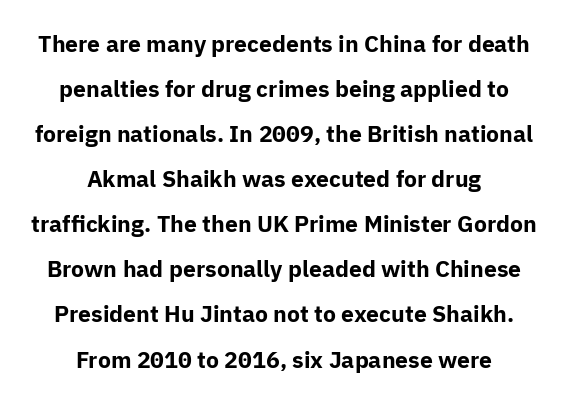
Q: Is the text bold? A: Yes.
Q: Is the text italic (slanted)? A: No, it is upright.
Q: Is the text underlined? A: No.
Q: How is the paragraph aligned? A: Centered.
Q: Is the spacing between letters normal or unusually wide? A: Normal.
Q: Is the spacing between lines tight, normal or loose? A: Loose.
